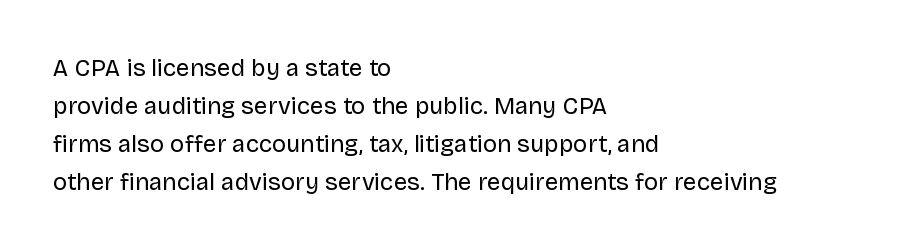
Caption: standard tracking, unaltered. How would I describe the line gaps? Plain and ordinary. Notice how the stems are strictly vertical — no italics here. The typeface has the unassuming heft of standard copy or less. The lines are quadded left.
